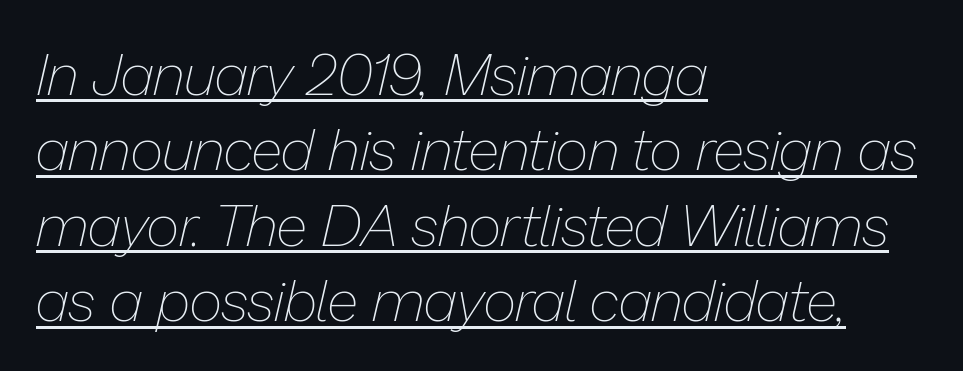
Is the type slanted? Yes — the strokes lean at a clear angle. Stroke thickness stays within the range of a standard reading face or lighter. Look at the tracking — it's just the regular setting, nothing added. Every word sits above its own underline. The designer left line spacing at the default.
